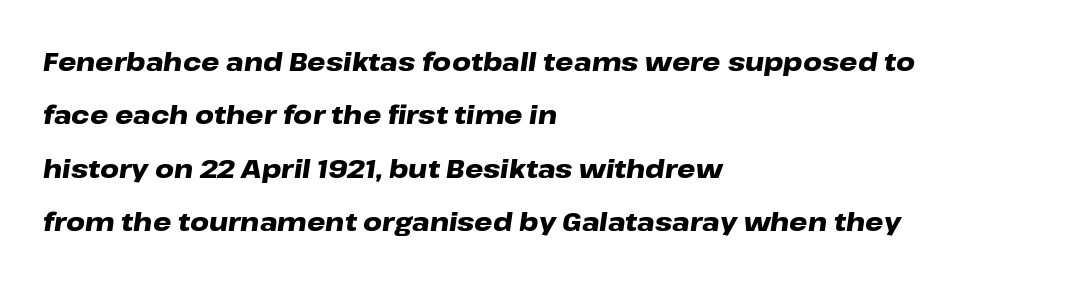
{"italic": "yes", "lean": "right", "slant_degrees": 8, "bold": "yes", "underline": "no", "align": "left", "line_spacing": "loose", "line_spacing_ratio": 2.05, "letter_spacing": "normal", "letter_spacing_em": 0.0, "glyph_px": 26}
